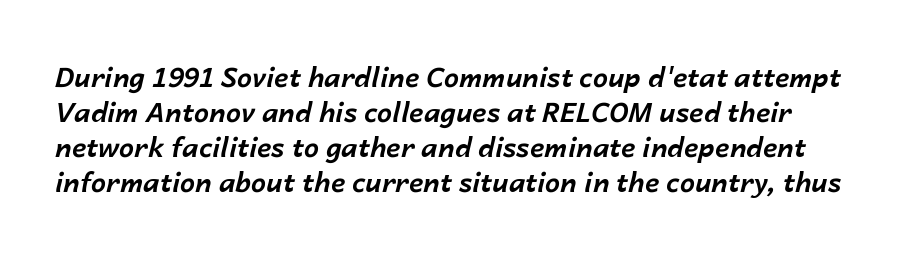
Compared with an ordinary text face, these strokes are far heavier — a full bold. If you drew a line through each stem, it would be angled. Look at the tracking — it's just the regular setting, nothing added. If you measured baseline to baseline, you'd find a middling distance.
